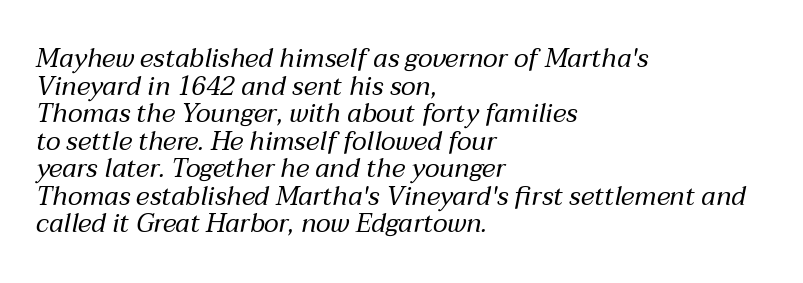
Q: Is the text bold? A: No.
Q: Is the text italic (slanted)? A: Yes, it leans right by about 12 degrees.
Q: Is the text underlined? A: No.
Q: How is the paragraph aligned? A: Left-aligned.
Q: Is the spacing between letters normal or unusually wide? A: Normal.
Q: Is the spacing between lines tight, normal or loose? A: Tight.
